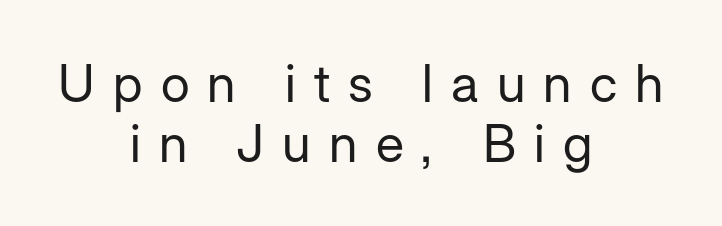
Is the block centered? Yes — each line is placed symmetrically about the middle. The glyphs in this specimen are sans serif. No extra ink here — the face is not bold. This sample uses an upright cut, with every glyph sitting square on the baseline. Someone cranked the tracking dial way up on this one. The gap between lines stays unmarked.
